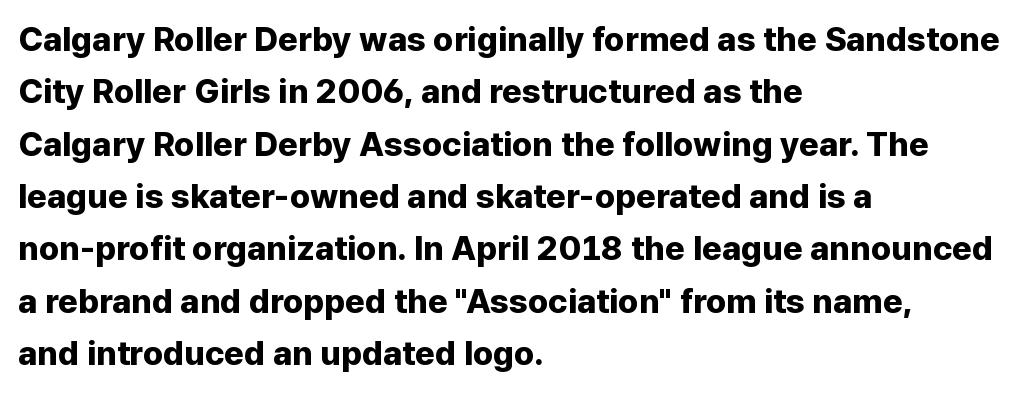
Observe the ordinary spacing: letters are neighbours, not strangers. Here the designer chose a conventional face with non-uniform glyph widths. Honestly, the row spacing looks completely unremarkable. Chunky letters — that's bold for sure. Upright lettering throughout.
